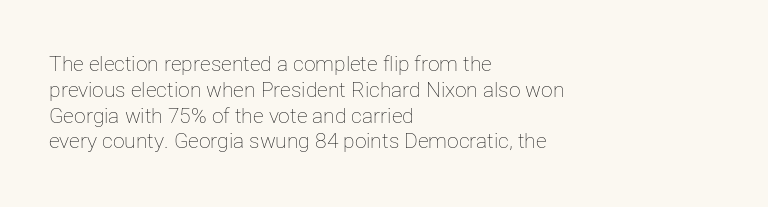
Q: Is the text bold? A: No.
Q: Is the text italic (slanted)? A: No, it is upright.
Q: Is the text underlined? A: No.
Q: How is the paragraph aligned? A: Left-aligned.
Q: Is the spacing between letters normal or unusually wide? A: Normal.
